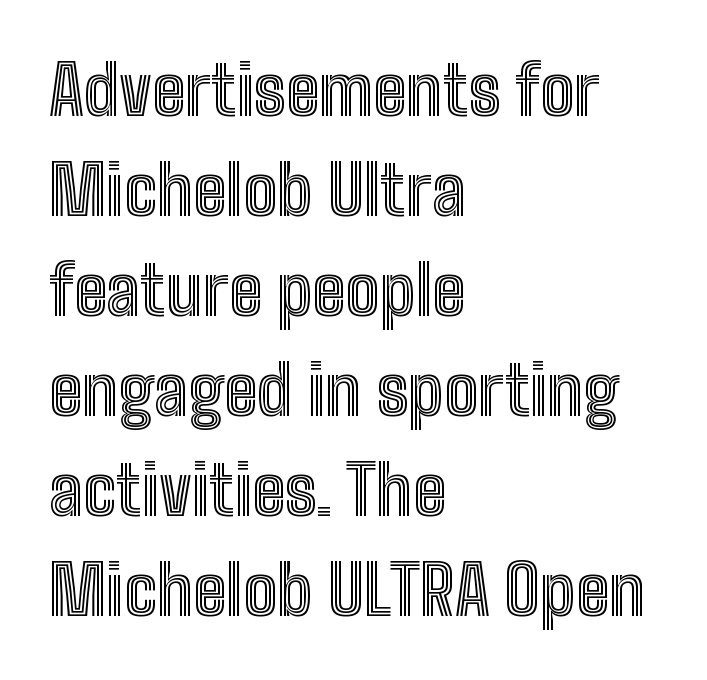
Q: Is the text italic (slanted)? A: No, it is upright.
Q: Is the text underlined? A: No.
Q: How is the paragraph aligned? A: Left-aligned.
Q: Is the spacing between letters normal or unusually wide? A: Normal.
Q: Is the spacing between lines tight, normal or loose? A: Normal.
Q: Width (condensed, normal, or wide)? A: Condensed.
Q: x-height? A: Medium.
Q: Monospaced? A: No.
